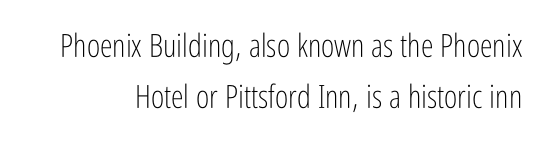
The image shows 32 px light, condensed sans-serif type, upright; set normal line spacing (1.6x), normal letter spacing, not underlined; low stroke contrast and a medium x-height.
